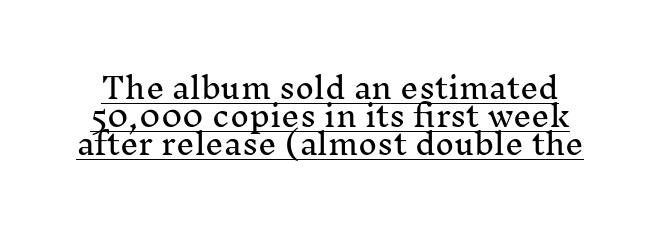
Quick note: underline on. This sample trades vertical openness for compactness between lines. The lettering holds an erect, upright posture throughout. Compared with typical body copy, the letter spacing here is the same. Each letter keeps its own natural width here, so spacing adapts to shape. Unlike a clean sans, this face finishes its strokes with serifs.
